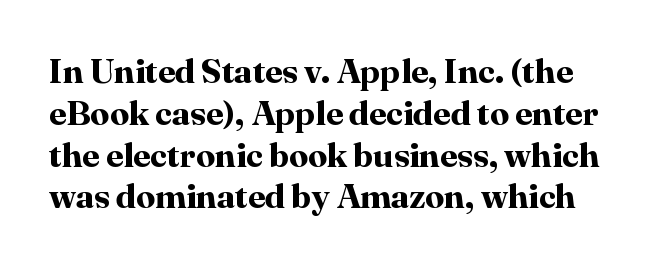
Q: Is the text bold? A: Yes.
Q: Is the text italic (slanted)? A: No, it is upright.
Q: Is the typeface a serif or a sans-serif typeface? A: Serif.
Q: Is the text underlined? A: No.
Q: Is the spacing between letters normal or unusually wide? A: Normal.
Q: Width (condensed, normal, or wide)? A: Normal.
Q: Stroke contrast? A: High.
Q: x-height? A: Medium.
Q: Monospaced? A: No.
